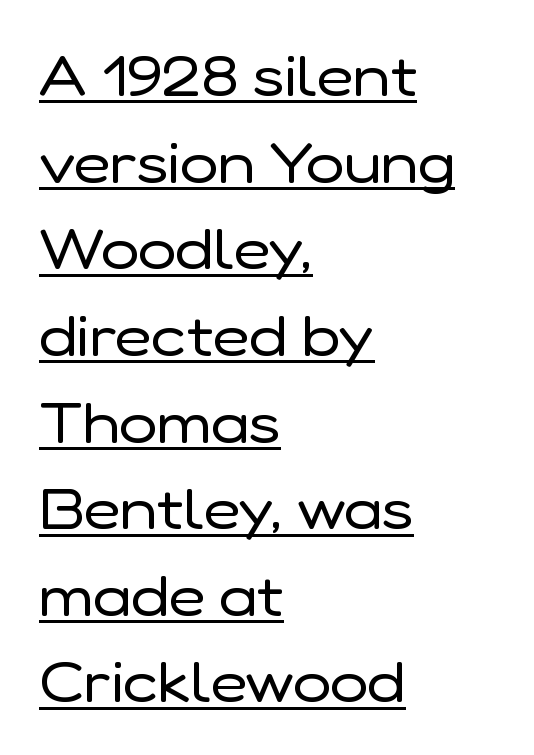
No chunkiness to these letters — they're not bold. The face used here appears with an underline applied. A typesetter would label this face a sans. The specimen reads as upright at a glance. What stands out about the letter spacing? Nothing — it is the standard amount. The ragged edge is on the right, which tells us the setting is flush left.
